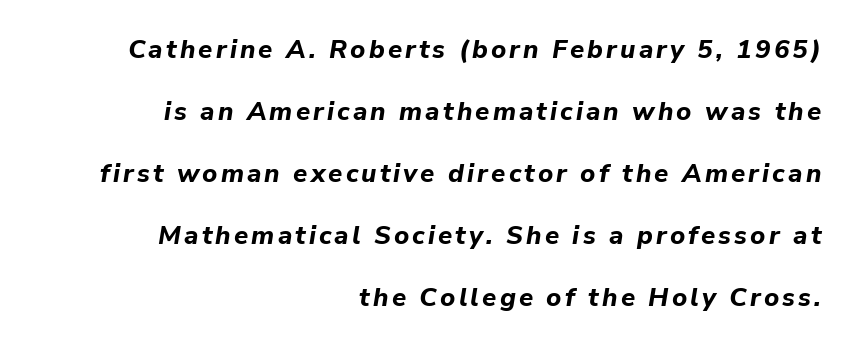
The image shows 26 px bold type, italic (leaning right); set right-aligned, loose line spacing (2.38x), not underlined.
